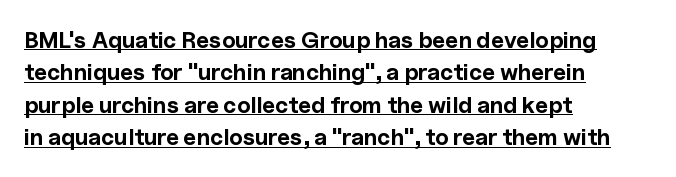
{"italic": "no", "bold": "yes", "underline": "yes", "align": "left", "line_spacing": "normal", "line_spacing_ratio": 1.41, "letter_spacing": "normal", "letter_spacing_em": 0.0, "glyph_px": 23}
